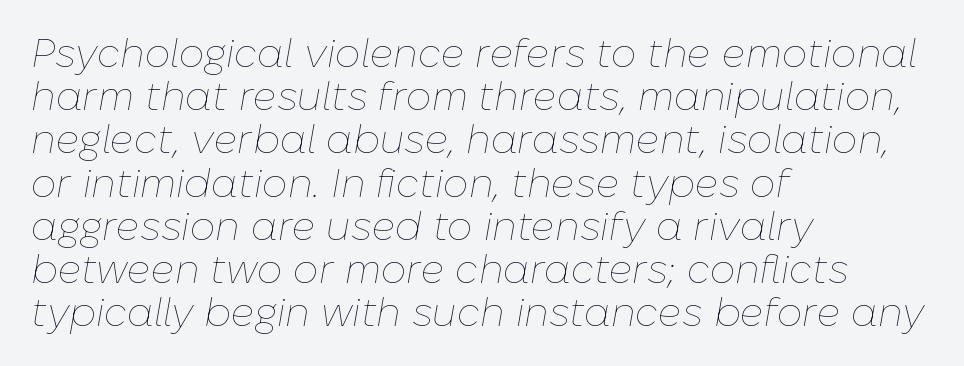
Q: Is the text bold? A: No.
Q: Is the text italic (slanted)? A: Yes, it leans right by about 10 degrees.
Q: Is the text underlined? A: No.
Q: How is the paragraph aligned? A: Left-aligned.
Q: Is the spacing between letters normal or unusually wide? A: Normal.
Q: Is the spacing between lines tight, normal or loose? A: Tight.
Q: Width (condensed, normal, or wide)? A: Normal.
Q: Stroke contrast? A: Low.
Q: x-height? A: Medium.
Q: Monospaced? A: No.
